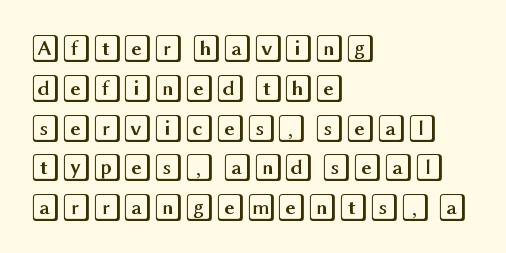
{"italic": "no", "width": "wide", "x_height": "large", "underline": "no", "align": "left", "line_spacing": "normal", "line_spacing_ratio": 1.42, "letter_spacing": "normal", "letter_spacing_em": 0.0, "glyph_px": 28}
